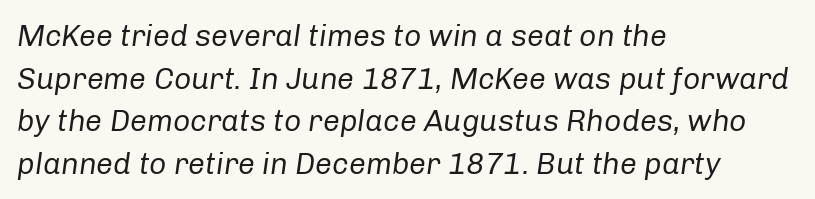
Honestly, the row spacing looks completely unremarkable. The passage shown is not underscored anywhere. The passage is arranged the way most books set body copy — flush left. You could not count columns in this text — the font is proportionally spaced. The letterforms sit at book weight or below. Designer's note — italics engaged.
